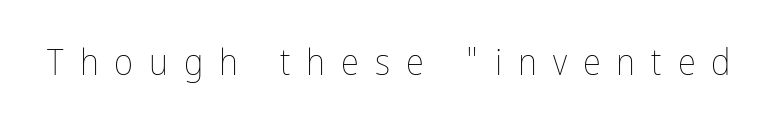
The strokes are not fattened; the text isn't bold. The font's upright variant was chosen for this text. Compared with typical body copy, the letter spacing here is much looser. Honestly, there is no underline to notice here at all.
